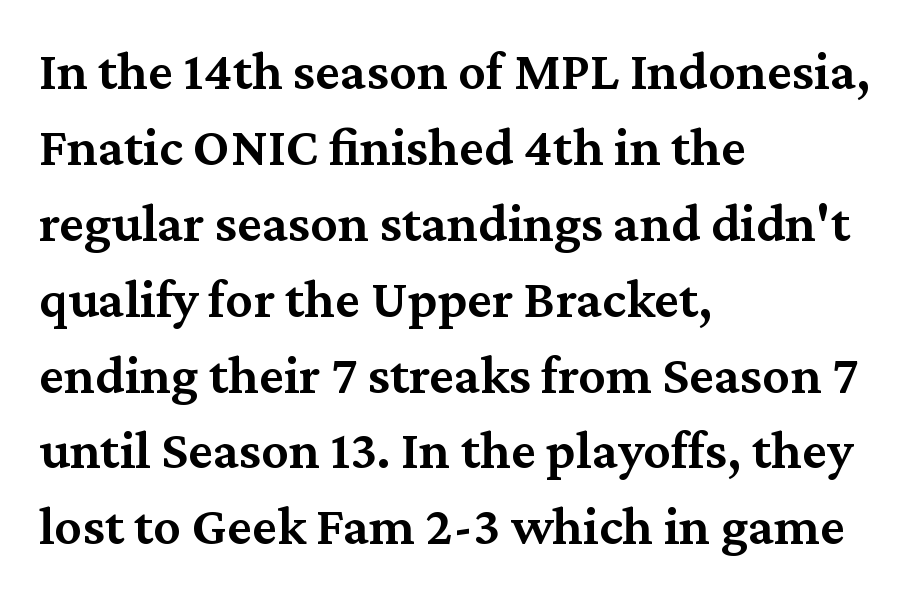
{"serif": "yes", "italic": "no", "bold": "semi", "weight": "semibold", "width": "normal", "stroke_contrast": "medium", "x_height": "medium", "monospaced": "no", "underline": "no", "align": "left", "line_spacing": "normal", "line_spacing_ratio": 1.38, "letter_spacing": "normal", "letter_spacing_em": 0.0, "glyph_px": 55}
